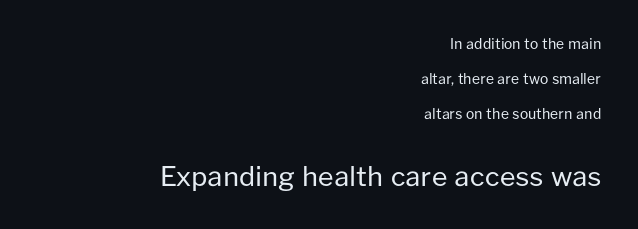
The image shows 27 px text type, upright; set right-aligned, loose line spacing (2.49x), normal letter spacing, not underlined; the second (bottom) block is 1.93x larger.
